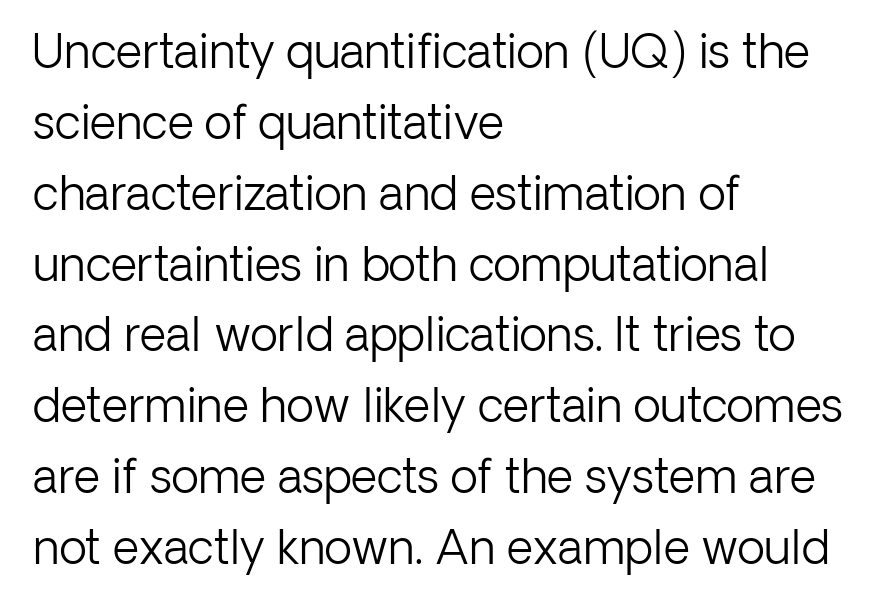
The image shows 46 px light sans-serif type, upright; set left-aligned, normal line spacing (1.54x), normal letter spacing, not underlined; low stroke contrast and a medium x-height.
